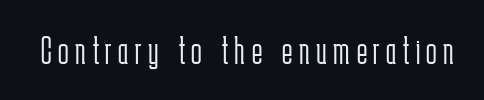
Q: Is the text bold? A: No.
Q: Is the text italic (slanted)? A: No, it is upright.
Q: Is the typeface a serif or a sans-serif typeface? A: Sans-serif.
Q: Is the text underlined? A: No.
Q: Width (condensed, normal, or wide)? A: Condensed.
Q: Stroke contrast? A: Low.
Q: x-height? A: Medium.
Q: Monospaced? A: No.
